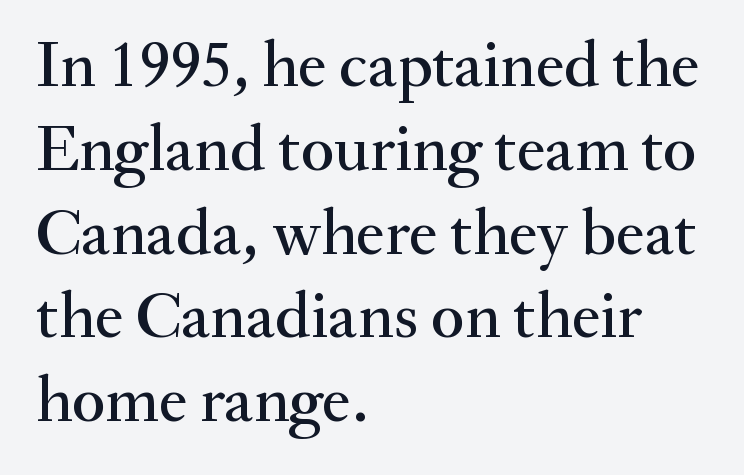
The image shows 66 px serif type, upright; set left-aligned, normal line spacing (1.27x), normal letter spacing, not underlined; medium stroke contrast and a small x-height.
